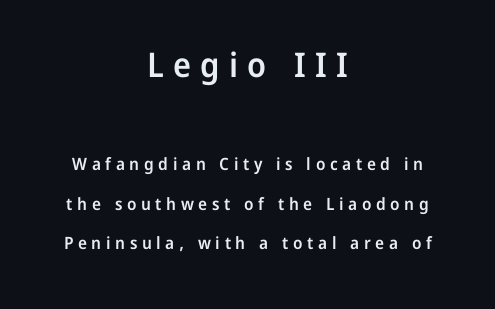
Q: Is the text bold? A: Semi-bold.
Q: Is the text italic (slanted)? A: No, it is upright.
Q: Is the typeface a serif or a sans-serif typeface? A: Sans-serif.
Q: Is the text underlined? A: No.
Q: How is the paragraph aligned? A: Centered.
Q: Is the spacing between letters normal or unusually wide? A: Unusually wide.
Q: Is the spacing between lines tight, normal or loose? A: Loose.
Q: Which block of text is set in a larger size, the first (top) or the second (bottom)? A: The first (top) one.
Q: Width (condensed, normal, or wide)? A: Normal.
Q: Stroke contrast? A: Low.
Q: x-height? A: Medium.
Q: Monospaced? A: No.
